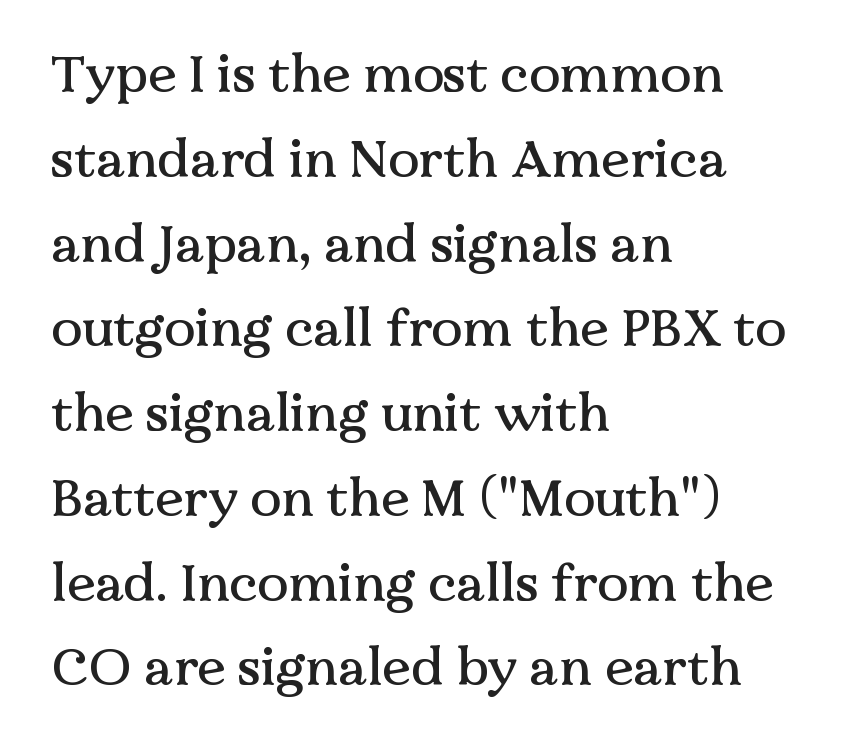
The image shows 52 px serif type, upright; set left-aligned, normal line spacing (1.63x), normal letter spacing, not underlined; medium stroke contrast and a medium x-height.
